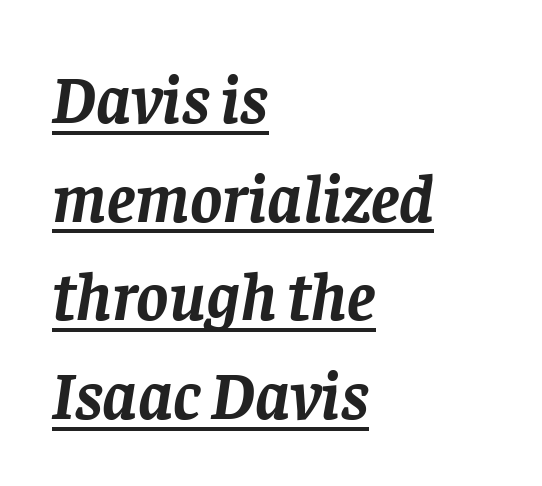
{"serif": "yes", "italic": "yes", "lean": "right", "slant_degrees": 8, "bold": "yes", "weight": "semibold", "width": "normal", "stroke_contrast": "low", "x_height": "large", "monospaced": "no", "underline": "yes", "align": "left", "line_spacing": "normal", "line_spacing_ratio": 1.45, "letter_spacing": "normal", "letter_spacing_em": 0.0, "glyph_px": 68}
